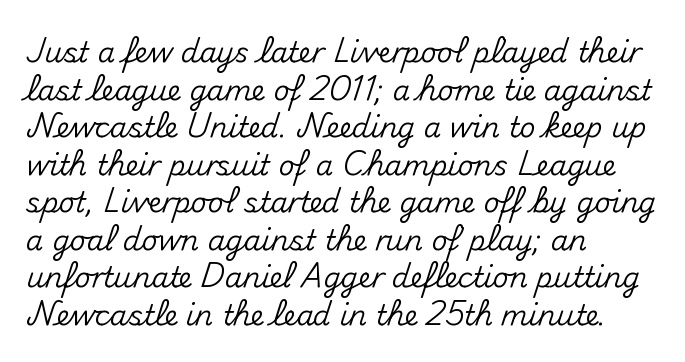
{"serif": "no", "width": "normal", "stroke_contrast": "medium", "x_height": "small", "monospaced": "no", "underline": "no", "align": "left", "line_spacing": "normal", "line_spacing_ratio": 1.34, "letter_spacing": "normal", "letter_spacing_em": 0.0, "glyph_px": 28}
